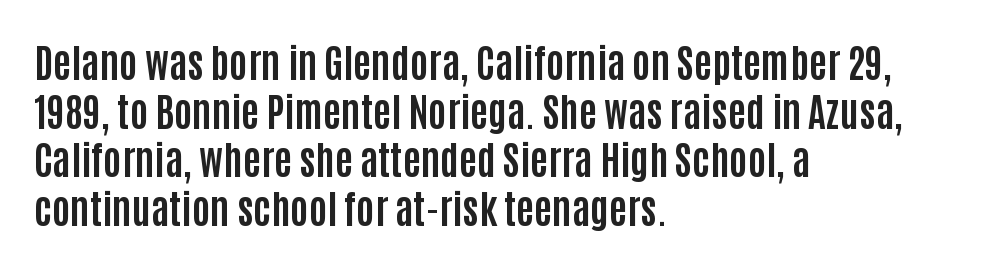
The image shows 39 px bold, condensed sans-serif type, upright; set left-aligned, normal line spacing (1.25x), normal letter spacing, not underlined; low stroke contrast and a large x-height.
